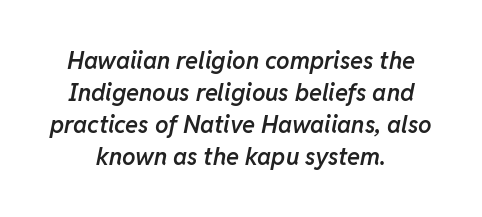
{"italic": "yes", "lean": "right", "slant_degrees": 11, "bold": "semi", "underline": "no", "align": "center", "line_spacing": "normal", "line_spacing_ratio": 1.34, "letter_spacing": "normal", "letter_spacing_em": 0.0, "glyph_px": 24}
